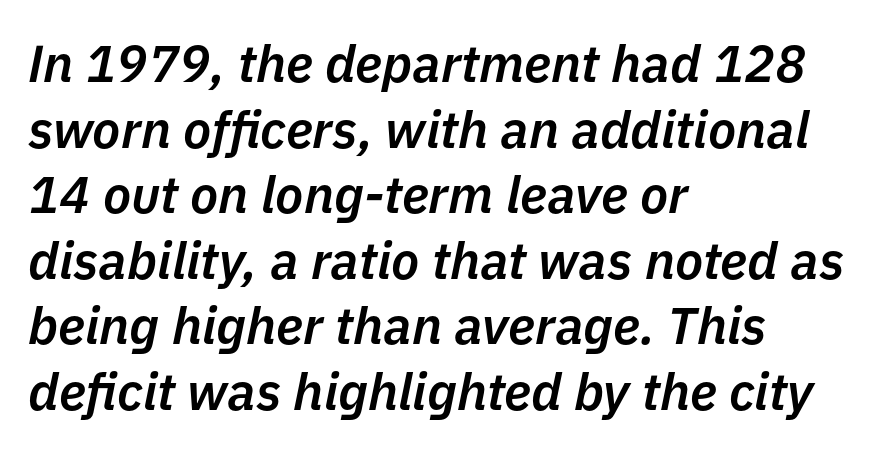
The image shows 52 px semibold type, italic (leaning right); set left-aligned, normal line spacing (1.26x), normal letter spacing, not underlined; low stroke contrast and a medium x-height.
